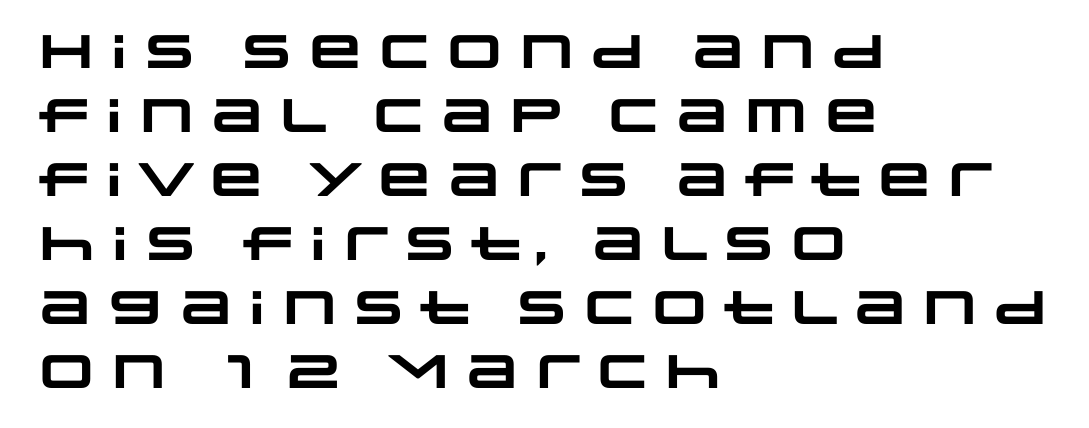
The image shows 47 px heavy, wide sans-serif type; set left-aligned, normal line spacing (1.36x), normal letter spacing, not underlined; low stroke contrast and a large x-height.
